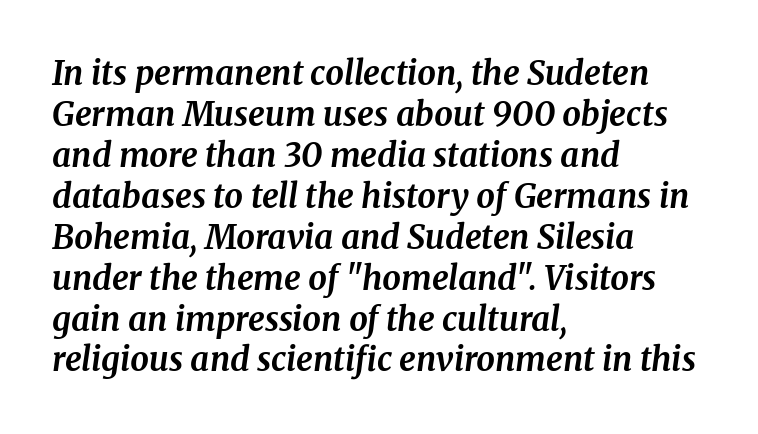
{"serif": "yes", "italic": "yes", "lean": "right", "slant_degrees": 8, "bold": "yes", "weight": "bold", "width": "normal", "stroke_contrast": "medium", "x_height": "medium", "monospaced": "no", "underline": "no", "align": "left", "line_spacing_ratio": 1.24, "letter_spacing": "normal", "letter_spacing_em": 0.0, "glyph_px": 33}
